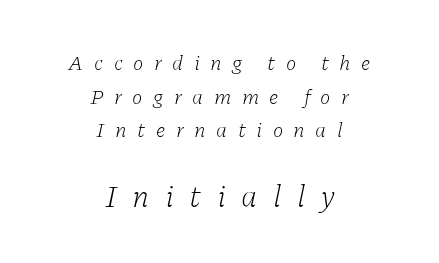
The image shows 31 px light serif type, italic (leaning right); set centered, normal line spacing (1.6x), unusually wide letter spacing (+0.5 em), not underlined; the second (bottom) block is 1.48x larger; low stroke contrast and a medium x-height.
